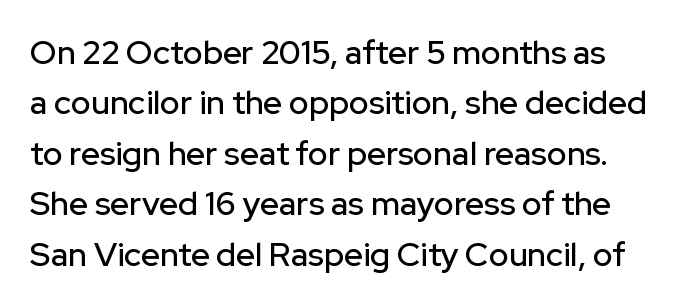
Q: Is the text italic (slanted)? A: No, it is upright.
Q: Is the typeface a serif or a sans-serif typeface? A: Sans-serif.
Q: Is the text underlined? A: No.
Q: Is the spacing between letters normal or unusually wide? A: Normal.
Q: Is the spacing between lines tight, normal or loose? A: Normal.
Q: Width (condensed, normal, or wide)? A: Normal.
Q: Stroke contrast? A: Low.
Q: x-height? A: Medium.
Q: Monospaced? A: No.
